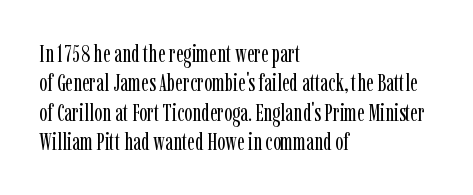
Notice how the stems are strictly vertical — no italics here. Standard letterfit; no display-style spreading of the glyphs. The space beneath each line is pristine and unruled. Counters stay open thanks to moderate or lighter strokes. A classic flush-left, rag-right setting is used for this passage.
